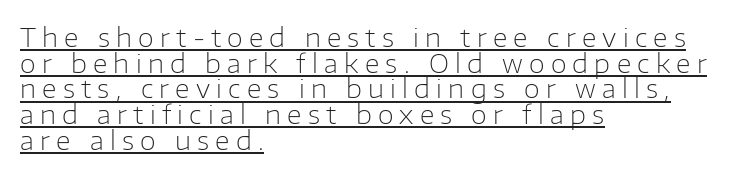
{"italic": "no", "bold": "no", "underline": "yes", "align": "left", "line_spacing": "tight", "line_spacing_ratio": 0.99, "letter_spacing": "wide", "letter_spacing_em": 0.24, "glyph_px": 26}
